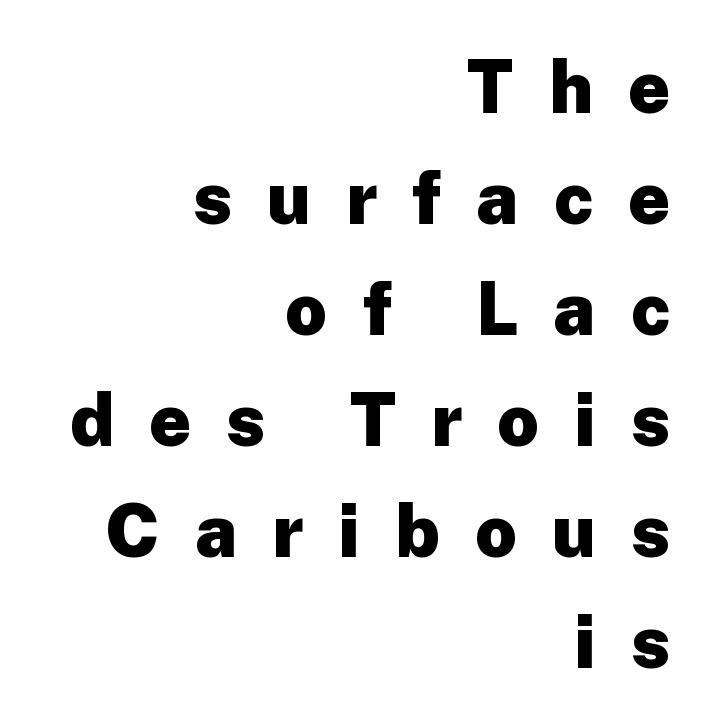
{"serif": "no", "italic": "no", "bold": "yes", "weight": "heavy", "width": "normal", "stroke_contrast": "low", "x_height": "medium", "monospaced": "no", "underline": "no", "align": "right", "line_spacing": "normal", "line_spacing_ratio": 1.52, "letter_spacing": "wide", "letter_spacing_em": 0.48, "glyph_px": 73}
